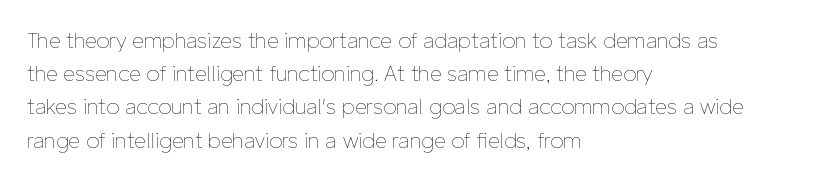
The image shows 21 px text type, upright; set left-aligned, normal line spacing (1.58x), normal letter spacing, not underlined.
